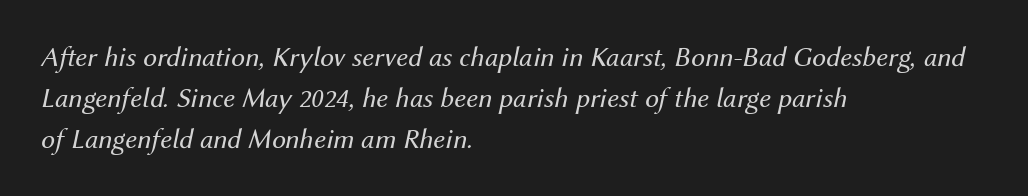
Q: Is the text bold? A: No.
Q: Is the text italic (slanted)? A: Yes, it leans right by about 12 degrees.
Q: Is the text underlined? A: No.
Q: How is the paragraph aligned? A: Left-aligned.
Q: Is the spacing between letters normal or unusually wide? A: Normal.
Q: Is the spacing between lines tight, normal or loose? A: Normal.
Q: Width (condensed, normal, or wide)? A: Normal.
Q: Stroke contrast? A: Medium.
Q: x-height? A: Medium.
Q: Monospaced? A: No.
